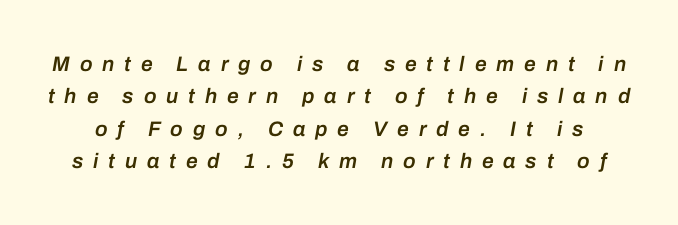
The image shows 21 px text type, italic (leaning right); set normal line spacing (1.54x), unusually wide letter spacing (+0.47 em), not underlined.
